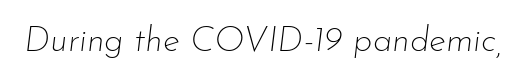
Q: Is the text bold? A: No.
Q: Is the text italic (slanted)? A: Yes, it leans right by about 7 degrees.
Q: Is the text underlined? A: No.
Q: Is the spacing between letters normal or unusually wide? A: Normal.
Q: Width (condensed, normal, or wide)? A: Normal.
Q: Stroke contrast? A: Low.
Q: x-height? A: Small.
Q: Monospaced? A: No.
